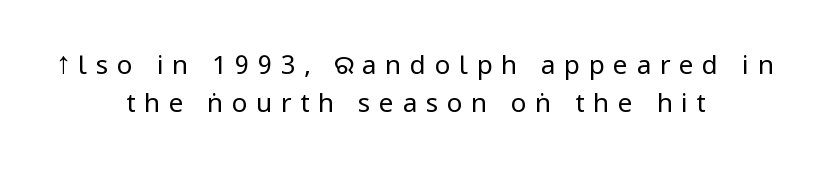
The image shows 26 px text type, upright; set centered, normal line spacing (1.45x), unusually wide letter spacing (+0.33 em), not underlined.
